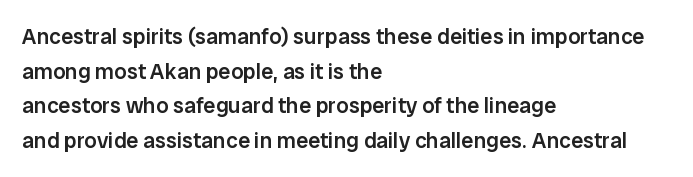
{"italic": "no", "bold": "semi", "underline": "no", "align": "left", "line_spacing": "normal", "line_spacing_ratio": 1.57, "letter_spacing": "normal", "letter_spacing_em": 0.0, "glyph_px": 22}
